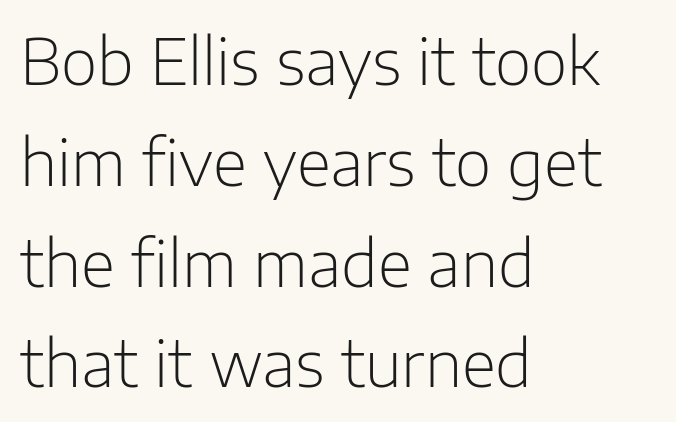
Designer's note — italics off, roman on. Heaviness? Minimal to ordinary, like unemphasized prose. Descender tails drop into unmarked territory. Serifs: no, the terminals of the letterforms are clean.
